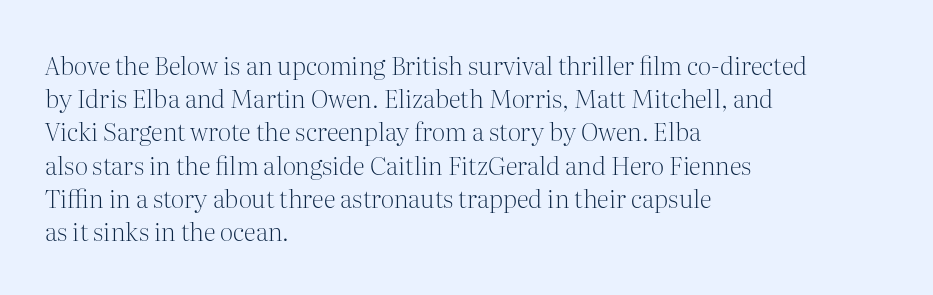
These lines sit exactly where default settings would place them. Decoration check: the copy has no underline. The typeface has the unassuming heft of standard copy or less. Horizontal alignment here is leftward, the default for most running prose.
